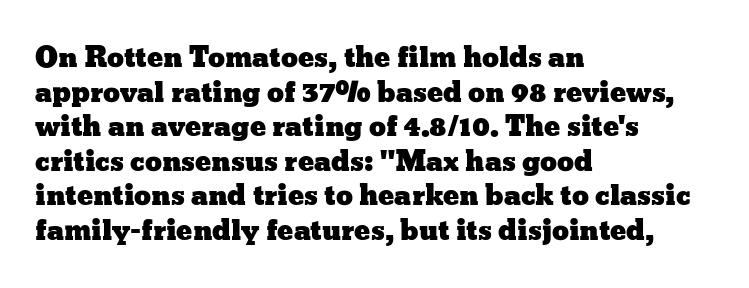
The image shows 27 px text type, upright; set left-aligned, normal line spacing (1.28x), normal letter spacing, not underlined.
